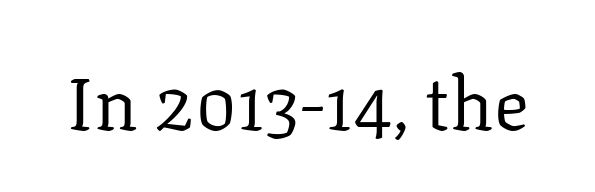
Q: Is the text bold? A: No.
Q: Is the text italic (slanted)? A: No, it is upright.
Q: Is the typeface a serif or a sans-serif typeface? A: Serif.
Q: Is the text underlined? A: No.
Q: Is the spacing between letters normal or unusually wide? A: Normal.
Q: Width (condensed, normal, or wide)? A: Normal.
Q: Stroke contrast? A: Low.
Q: x-height? A: Medium.
Q: Monospaced? A: No.
